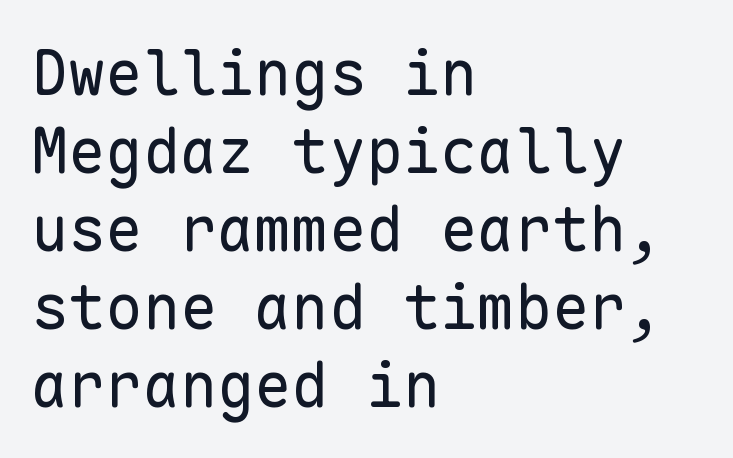
Q: Is the text bold? A: No.
Q: Is the text italic (slanted)? A: No, it is upright.
Q: Is the typeface a serif or a sans-serif typeface? A: Sans-serif.
Q: Is the text underlined? A: No.
Q: How is the paragraph aligned? A: Left-aligned.
Q: Is the spacing between letters normal or unusually wide? A: Normal.
Q: Is the spacing between lines tight, normal or loose? A: Normal.
Q: Width (condensed, normal, or wide)? A: Normal.
Q: Stroke contrast? A: Low.
Q: x-height? A: Medium.
Q: Monospaced? A: Yes.
